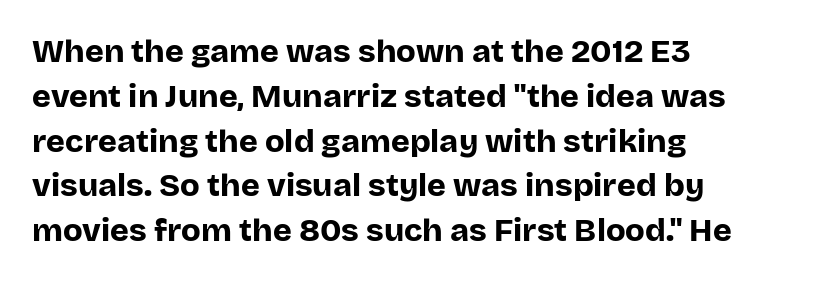
The rendering uses natural spacing where letterforms have individual widths. Underlining? Definitely not there. Leftover space on each line is placed entirely after the last word. Letterform terminals end flat and unadorned throughout the passage. These lines were composed using upright roman letters. The rendering uses a bold face; every stroke is thick and dark.
